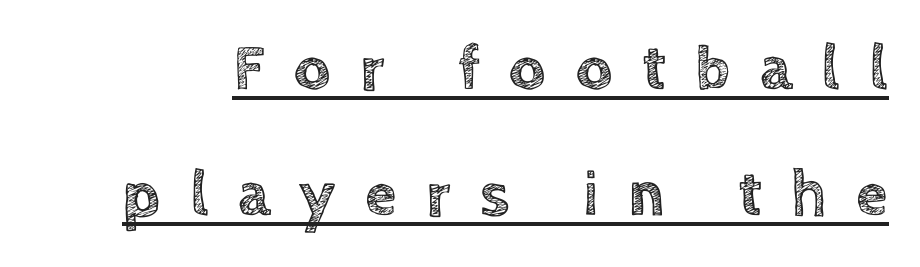
This sample has the flowing, uneven cadence of proportional lettering. The passage shown is underscored from start to finish. The typography opts for an upright posture over an oblique one. Characters follow at a spacing far wider than the type designer built in. If you measured baseline to baseline, you'd find a long distance.
